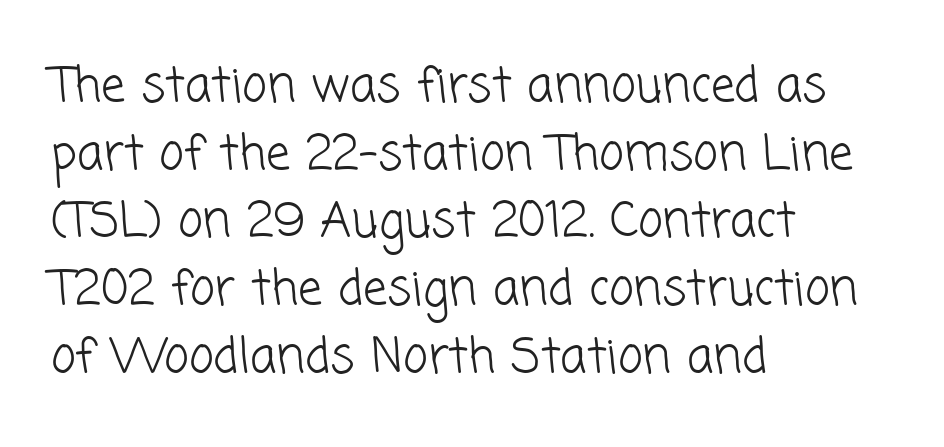
{"serif": "no", "bold": "no", "weight": "light", "width": "normal", "stroke_contrast": "low", "x_height": "medium", "monospaced": "no", "underline": "no", "align": "left", "line_spacing": "normal", "line_spacing_ratio": 1.41, "letter_spacing": "normal", "letter_spacing_em": 0.0, "glyph_px": 48}
